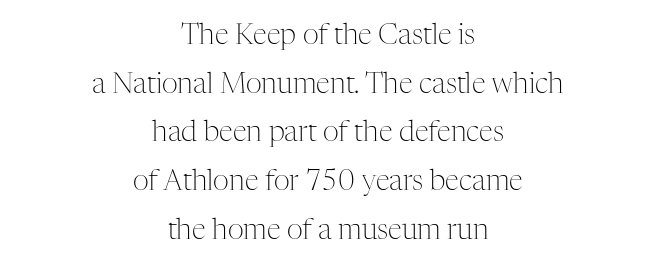
{"serif": "yes", "italic": "no", "bold": "no", "weight": "light", "width": "normal", "stroke_contrast": "medium", "x_height": "medium", "monospaced": "no", "underline": "no", "align": "center", "line_spacing_ratio": 1.74, "letter_spacing": "normal", "letter_spacing_em": 0.0, "glyph_px": 28}
